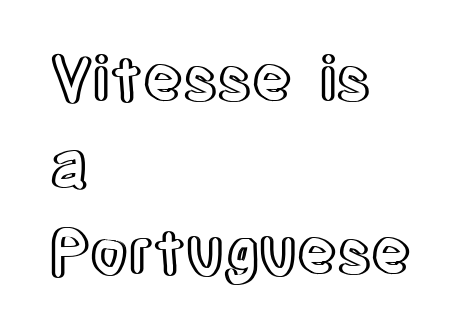
The image shows 61 px condensed type, upright; set left-aligned, normal line spacing (1.42x), normal letter spacing, not underlined; a large x-height.
